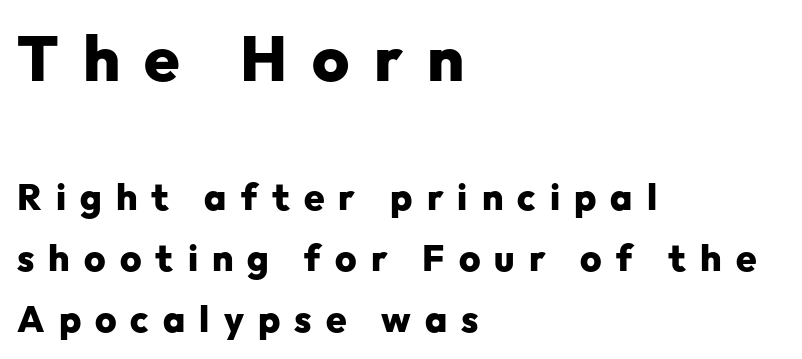
Q: Is the text bold? A: Yes.
Q: Is the text italic (slanted)? A: No, it is upright.
Q: Is the typeface a serif or a sans-serif typeface? A: Sans-serif.
Q: Is the text underlined? A: No.
Q: How is the paragraph aligned? A: Left-aligned.
Q: Is the spacing between letters normal or unusually wide? A: Unusually wide.
Q: Is the spacing between lines tight, normal or loose? A: Normal.
Q: Which block of text is set in a larger size, the first (top) or the second (bottom)? A: The first (top) one.
Q: Width (condensed, normal, or wide)? A: Normal.
Q: Stroke contrast? A: Low.
Q: x-height? A: Medium.
Q: Monospaced? A: No.
